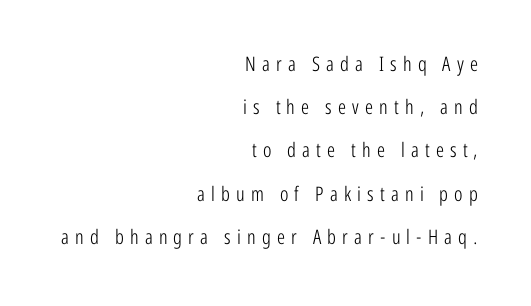
The image shows 20 px text type, upright; set right-aligned, loose line spacing (2.16x), unusually wide letter spacing (+0.31 em), not underlined.
